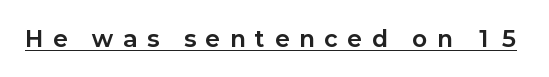
Q: Is the text bold? A: Yes.
Q: Is the text italic (slanted)? A: No, it is upright.
Q: Is the text underlined? A: Yes.
Q: Is the spacing between letters normal or unusually wide? A: Unusually wide.
